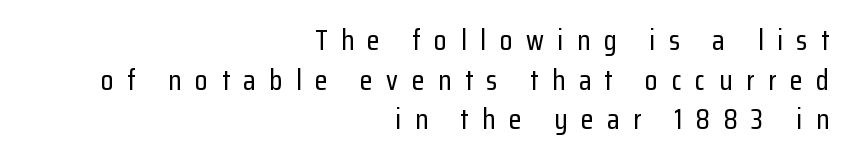
A typesetter would call this heavily tracked-out type. The rendering anchors every line to the right-hand side. A normal amount of white space separates one row of letters from the next. If you drew a line through each stem, it would be perfectly vertical. Each letter keeps its own natural width here, so spacing adapts to shape. Plain, unruled lines of type.
